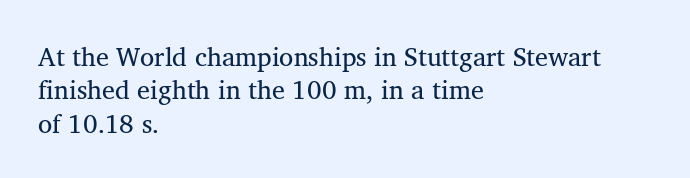
{"italic": "no", "bold": "no", "underline": "no", "align": "left", "line_spacing": "normal", "line_spacing_ratio": 1.28, "letter_spacing": "normal", "letter_spacing_em": 0.0, "glyph_px": 26}
